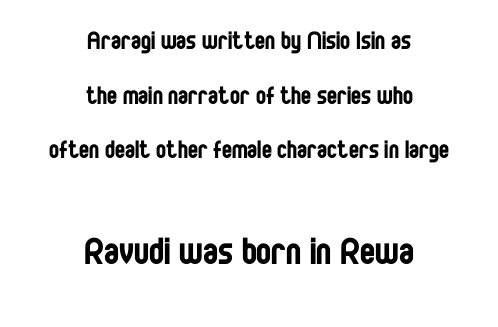
{"serif": "no", "italic": "no", "bold": "no", "weight": "regular", "width": "condensed", "stroke_contrast": "low", "x_height": "large", "monospaced": "no", "underline": "no", "align": "center", "line_spacing_ratio": 1.82, "letter_spacing": "normal", "letter_spacing_em": 0.0, "larger_block": "second", "size_ratio": 1.5, "glyph_px": 45}
